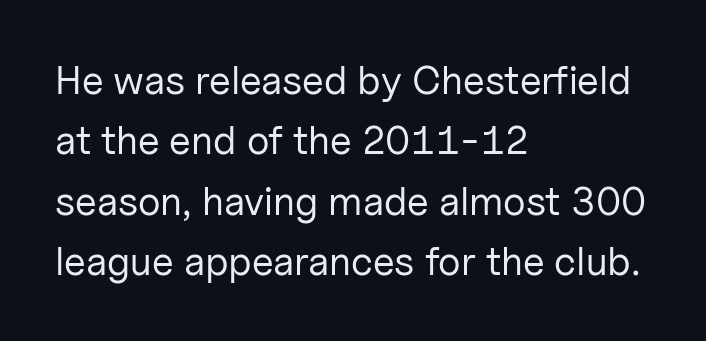
Compared with a centered layout, this one pins lines to the left instead. The glyphs in this specimen are sans serif. Plain, unruled lines of type. How are the letters spaced? Ordinarily, with no added tracking. Do the characters align in a grid? No, the font is proportional. The letters look calm and open, with moderate or lighter stems.
